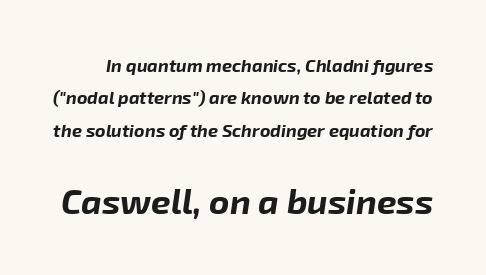
Slanted lettering throughout. The lower block of text is set noticeably larger than the block above it. Words appear dense and cohesive because spacing is normal. Varying glyph widths throughout — classic text-font behaviour.
